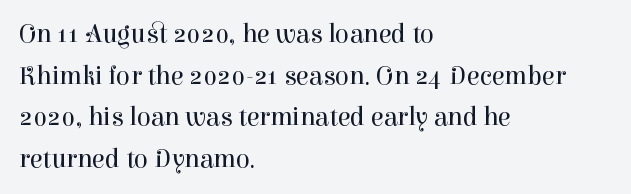
The image shows 26 px text type, upright; set left-aligned, normal line spacing (1.6x), normal letter spacing, not underlined.
